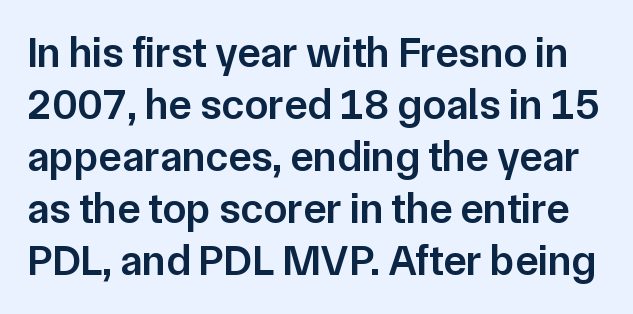
The image shows 43 px semibold sans-serif type, upright; set line spacing 1.21x, normal letter spacing, not underlined; low stroke contrast and a medium x-height.
